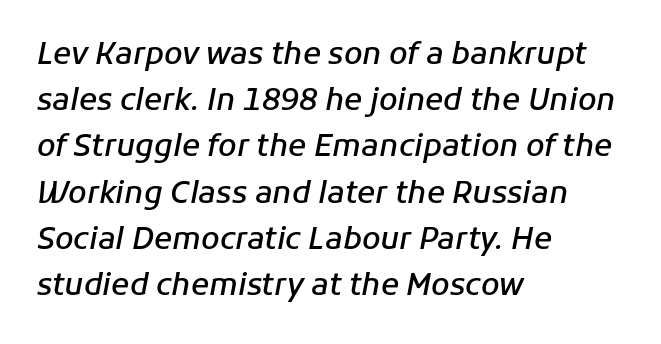
The image shows 30 px semibold type, italic (leaning right); set left-aligned, normal line spacing (1.54x), normal letter spacing, not underlined; low stroke contrast and a medium x-height.
